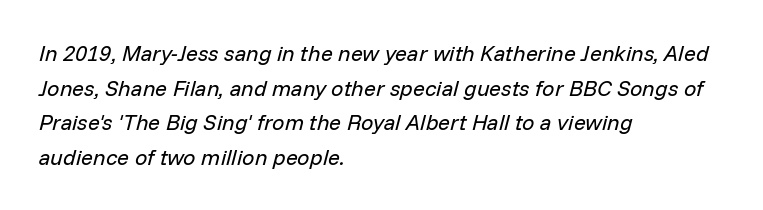
{"italic": "yes", "lean": "right", "slant_degrees": 14, "bold": "no", "underline": "no", "align": "left", "line_spacing": "normal", "line_spacing_ratio": 1.57, "letter_spacing": "normal", "letter_spacing_em": 0.0, "glyph_px": 22}
